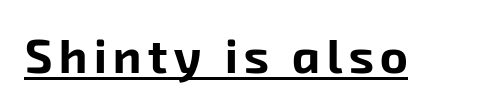
Here the designer chose a conventional face with non-uniform glyph widths. Emphasis is given by a line drawn under the lettering. Each letter's strokes conclude bluntly, with no projecting serifs. Thick stems and heavy bowls — unmistakably bold.
